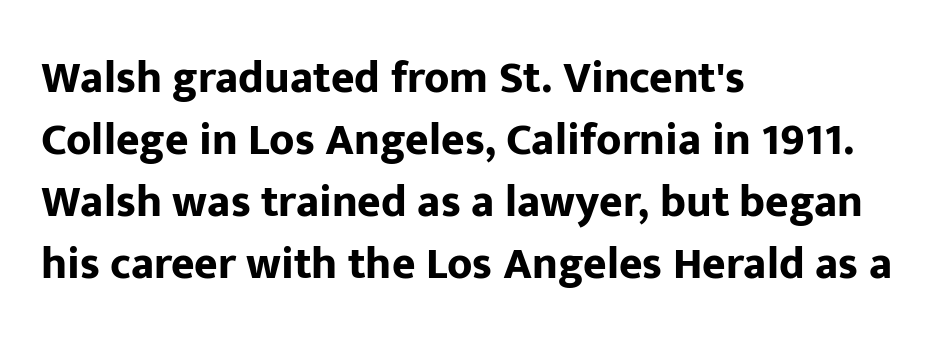
The image shows 45 px bold sans-serif type, upright; set left-aligned, normal line spacing (1.38x), normal letter spacing, not underlined; low stroke contrast and a medium x-height.
